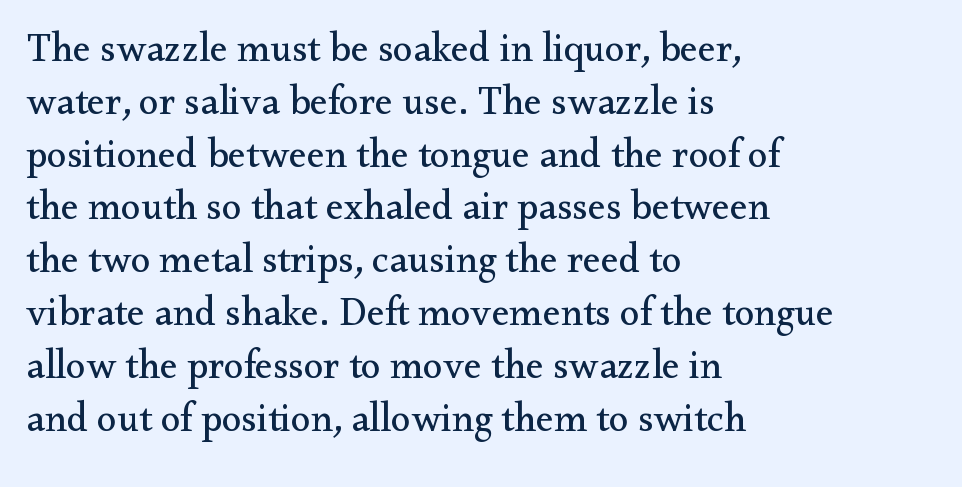
The image shows 40 px regular-weight serif type, upright; set left-aligned, normal line spacing (1.32x), normal letter spacing, not underlined; medium stroke contrast and a small x-height.
